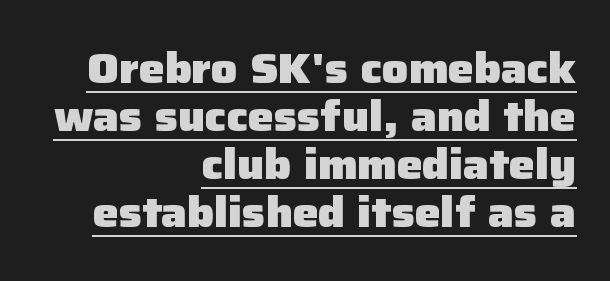
Is the type bold? Yes — the strokes are clearly thick and heavy. The lines are quadded right. Proportional: the letters do not fall into vertical columns. Observe the ordinary spacing: letters are neighbours, not strangers.
